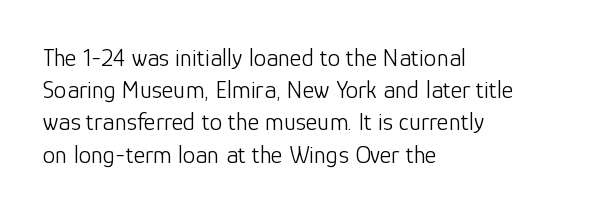
The image shows 25 px text type, upright; set left-aligned, normal line spacing (1.29x), normal letter spacing, not underlined.
